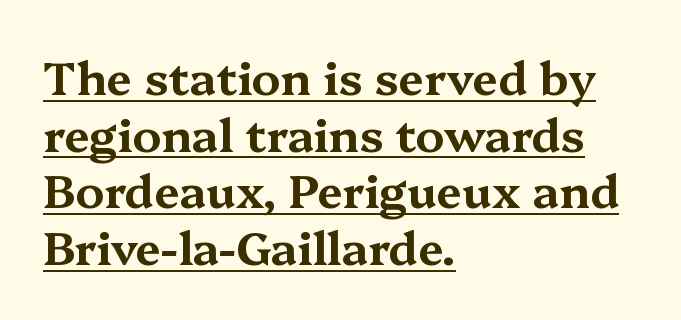
Characters remain perfectly vertical along every line. Look at the bottom of the vertical strokes: they flare into serifs here. Is the block centered? No — it sits flush against the left margin. These lines are rendered in a variable-pitch font. Has an underline been added? It has.
